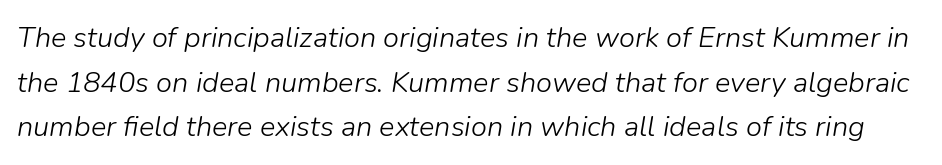
The image shows 29 px light type, italic (leaning right); set normal line spacing (1.54x), normal letter spacing, not underlined; low stroke contrast and a medium x-height.
